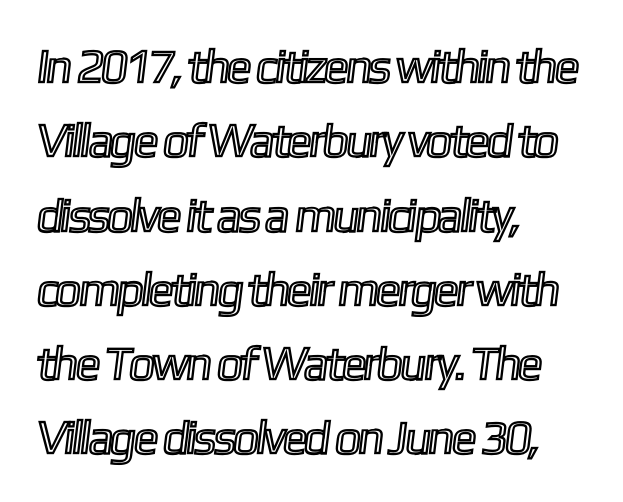
{"width": "condensed", "x_height": "medium", "monospaced": "no", "underline": "no", "align": "left", "line_spacing": "normal", "line_spacing_ratio": 1.58, "letter_spacing": "normal", "letter_spacing_em": 0.0, "glyph_px": 47}
